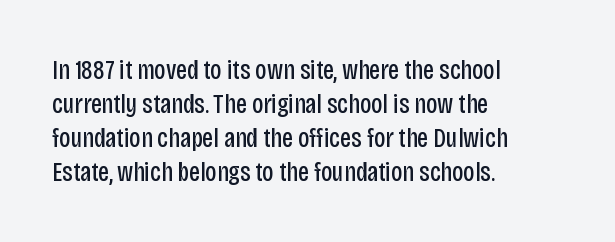
Descenders hang freely into open space. Looks like regular typesetting: each glyph gets only the width it needs. Characters follow at the spacing the type designer built in. Classification — sans serif. The text block is weighted toward the left margin, trailing off unevenly rightward. In terms of posture, this sample is upright.
